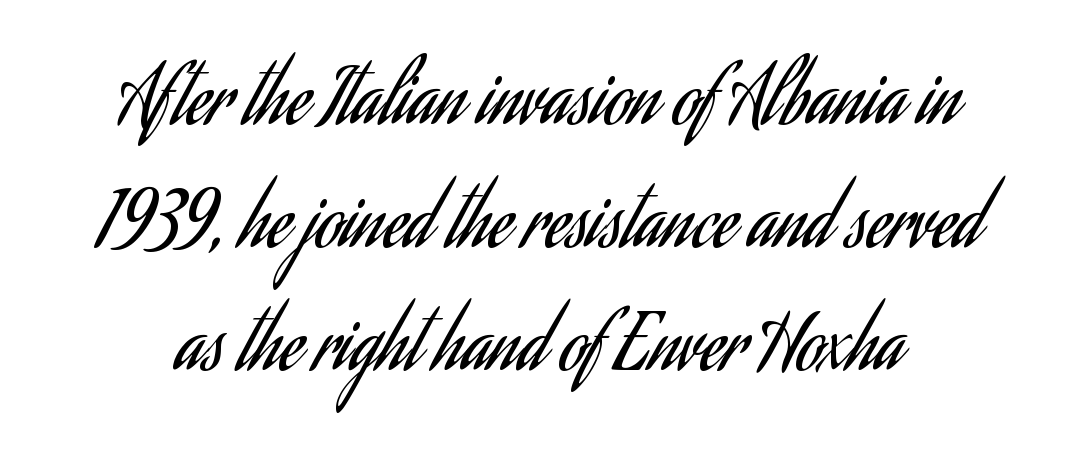
{"serif": "no", "bold": "no", "weight": "regular", "width": "condensed", "stroke_contrast": "low", "x_height": "small", "monospaced": "no", "underline": "no", "line_spacing": "normal", "line_spacing_ratio": 1.64, "letter_spacing": "normal", "letter_spacing_em": 0.0, "glyph_px": 75}
